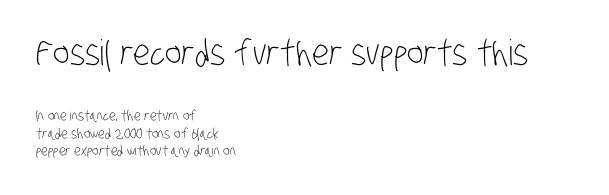
{"serif": "no", "bold": "no", "weight": "light", "width": "condensed", "stroke_contrast": "low", "x_height": "large", "monospaced": "no", "underline": "no", "align": "left", "line_spacing": "normal", "line_spacing_ratio": 1.26, "letter_spacing": "normal", "letter_spacing_em": 0.0, "larger_block": "first", "size_ratio": 2.5, "glyph_px": 35}
